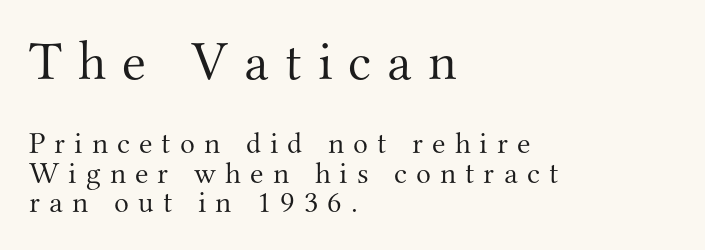
The image shows 55 px light serif type, upright; set left-aligned, tight line spacing (0.95x), unusually wide letter spacing (+0.29 em), not underlined; the first (top) block is 1.77x larger; medium stroke contrast and a small x-height.
